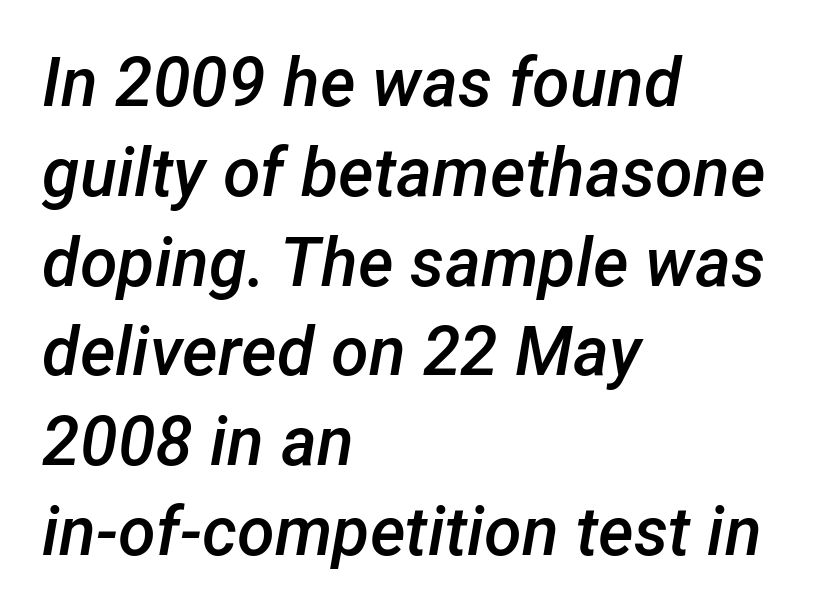
Q: Is the text bold? A: Semi-bold.
Q: Is the text italic (slanted)? A: Yes, it leans right by about 12 degrees.
Q: Is the text underlined? A: No.
Q: How is the paragraph aligned? A: Left-aligned.
Q: Is the spacing between letters normal or unusually wide? A: Normal.
Q: Is the spacing between lines tight, normal or loose? A: Normal.
Q: Width (condensed, normal, or wide)? A: Normal.
Q: Stroke contrast? A: Low.
Q: x-height? A: Medium.
Q: Monospaced? A: No.
